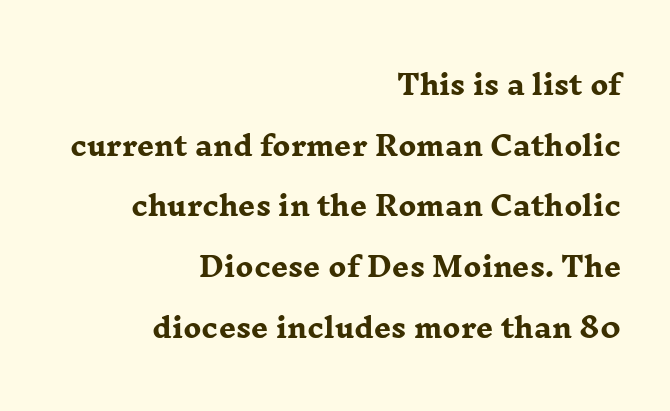
Q: Is the text bold? A: Yes.
Q: Is the text italic (slanted)? A: No, it is upright.
Q: Is the text underlined? A: No.
Q: How is the paragraph aligned? A: Right-aligned.
Q: Is the spacing between letters normal or unusually wide? A: Normal.
Q: Is the spacing between lines tight, normal or loose? A: Loose.
